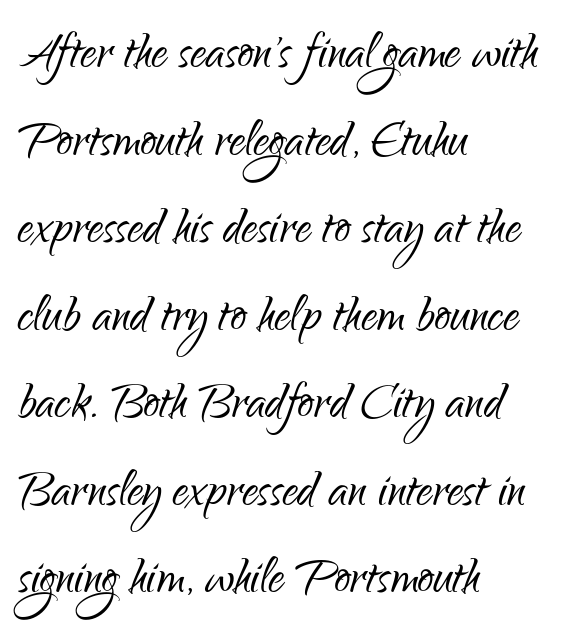
Q: Is the text bold? A: No.
Q: Is the text italic (slanted)? A: Yes.
Q: Is the typeface a serif or a sans-serif typeface? A: Sans-serif.
Q: Is the text underlined? A: No.
Q: How is the paragraph aligned? A: Left-aligned.
Q: Is the spacing between letters normal or unusually wide? A: Normal.
Q: Is the spacing between lines tight, normal or loose? A: Normal.
Q: Width (condensed, normal, or wide)? A: Condensed.
Q: Stroke contrast? A: Low.
Q: x-height? A: Small.
Q: Monospaced? A: No.
